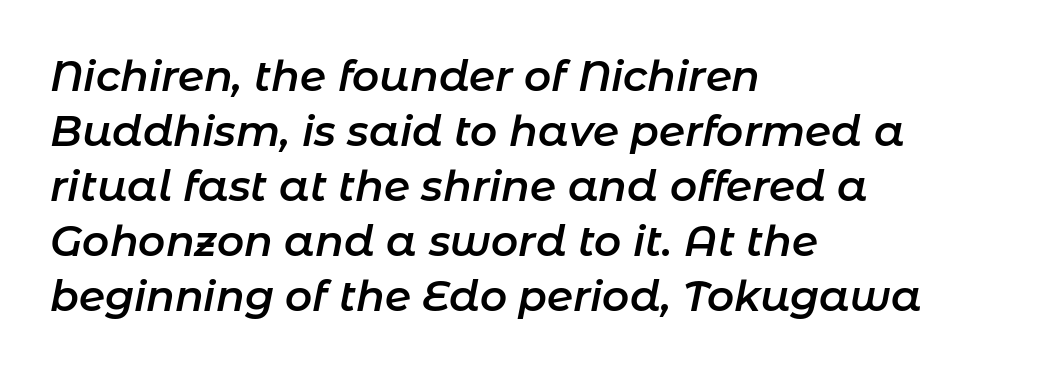
Q: Is the text bold? A: Semi-bold.
Q: Is the text italic (slanted)? A: Yes, it leans right by about 11 degrees.
Q: Is the text underlined? A: No.
Q: How is the paragraph aligned? A: Left-aligned.
Q: Is the spacing between letters normal or unusually wide? A: Normal.
Q: Is the spacing between lines tight, normal or loose? A: Normal.
Q: Width (condensed, normal, or wide)? A: Normal.
Q: Stroke contrast? A: Low.
Q: x-height? A: Medium.
Q: Monospaced? A: No.
